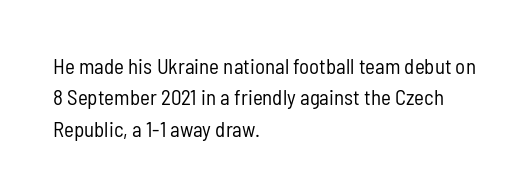
Each row of text sits above clean, open space. Italic? Not at all — the glyphs are vertical. Typeset ragged right — the left edge is the straight one. Each word holds together tightly as a unit, with standard inter-letter gaps. Interline gaps are of average width in this sample.
